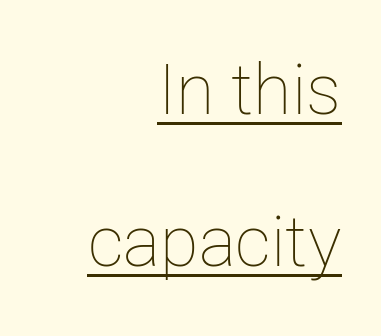
Q: Is the text bold? A: No.
Q: Is the text italic (slanted)? A: No, it is upright.
Q: Is the text underlined? A: Yes.
Q: How is the paragraph aligned? A: Right-aligned.
Q: Is the spacing between letters normal or unusually wide? A: Normal.
Q: Is the spacing between lines tight, normal or loose? A: Loose.
Q: Width (condensed, normal, or wide)? A: Normal.
Q: Stroke contrast? A: Low.
Q: x-height? A: Medium.
Q: Monospaced? A: No.
